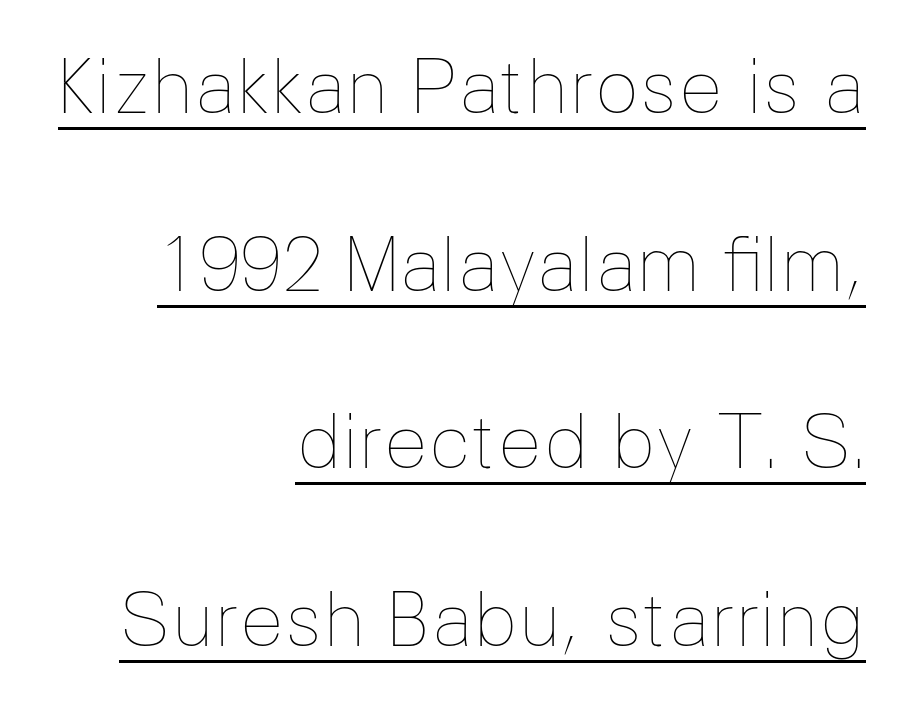
The image shows 74 px thin type, upright; set right-aligned, loose line spacing (2.4x), normal letter spacing, underlined; low stroke contrast and a medium x-height.
